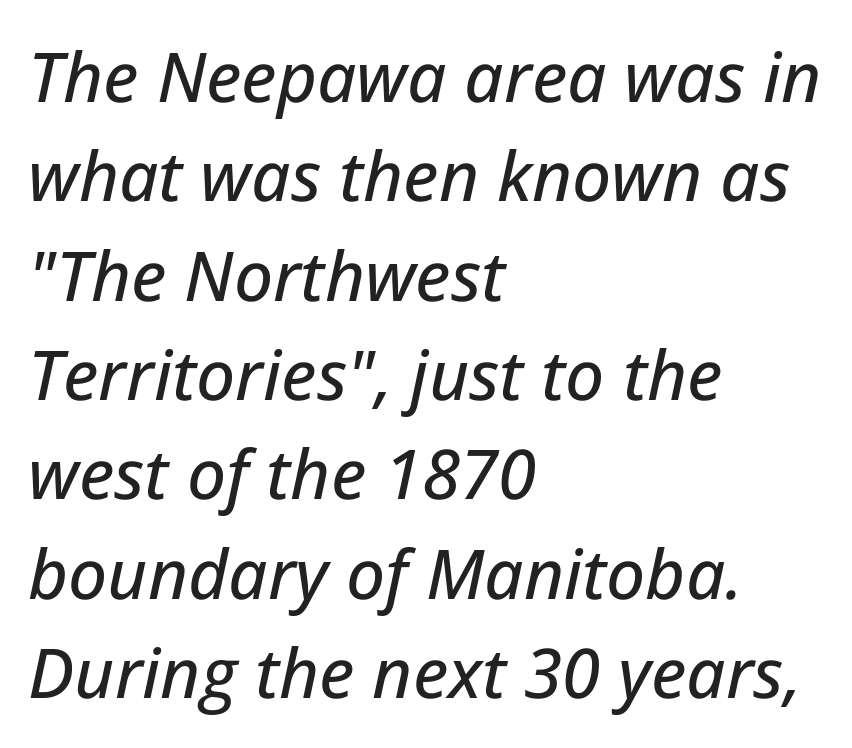
{"italic": "yes", "lean": "right", "slant_degrees": 12, "width": "normal", "stroke_contrast": "low", "x_height": "medium", "monospaced": "no", "underline": "no", "align": "left", "line_spacing": "normal", "line_spacing_ratio": 1.44, "letter_spacing": "normal", "letter_spacing_em": 0.0, "glyph_px": 69}
